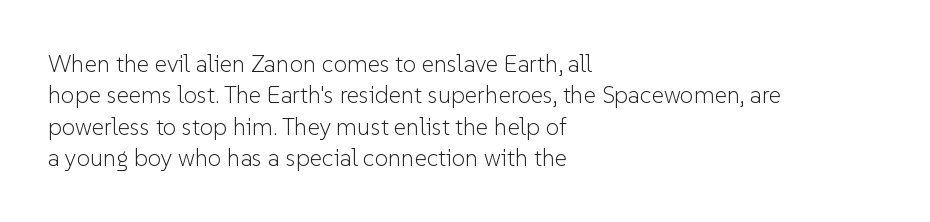
What stands out about the letter spacing? Nothing — it is the standard amount. Unmarked baselines from the first word to the last. The rendering anchors every line to the left-hand side. Regarding leading, the lines here are spaced in the standard way. Compared with a typical body face, this is equally light or lighter still. In terms of posture, this sample is upright.
